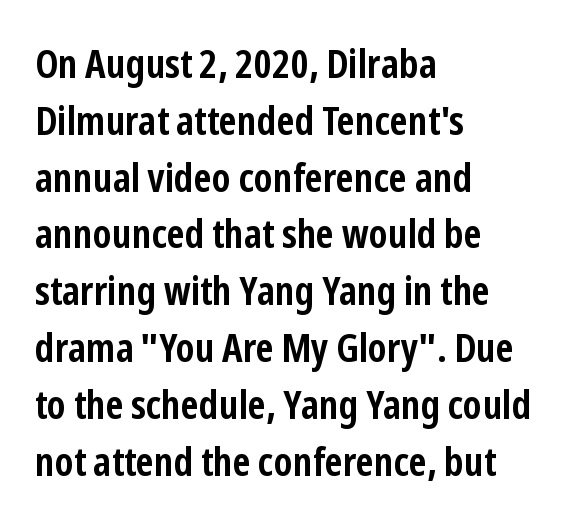
Q: Is the text bold? A: Yes.
Q: Is the text italic (slanted)? A: No, it is upright.
Q: Is the typeface a serif or a sans-serif typeface? A: Sans-serif.
Q: Is the text underlined? A: No.
Q: How is the paragraph aligned? A: Left-aligned.
Q: Is the spacing between letters normal or unusually wide? A: Normal.
Q: Is the spacing between lines tight, normal or loose? A: Normal.
Q: Width (condensed, normal, or wide)? A: Condensed.
Q: Stroke contrast? A: Low.
Q: x-height? A: Medium.
Q: Monospaced? A: No.
